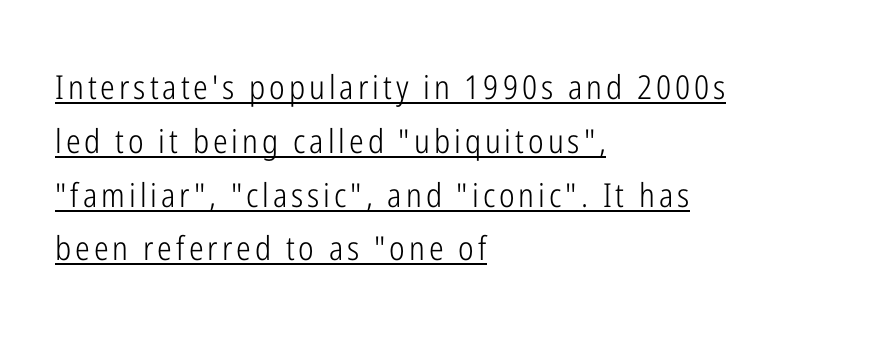
{"serif": "no", "italic": "no", "bold": "no", "weight": "light", "width": "condensed", "stroke_contrast": "low", "x_height": "medium", "monospaced": "no", "underline": "yes", "align": "left", "line_spacing": "normal", "line_spacing_ratio": 1.63, "glyph_px": 33}
